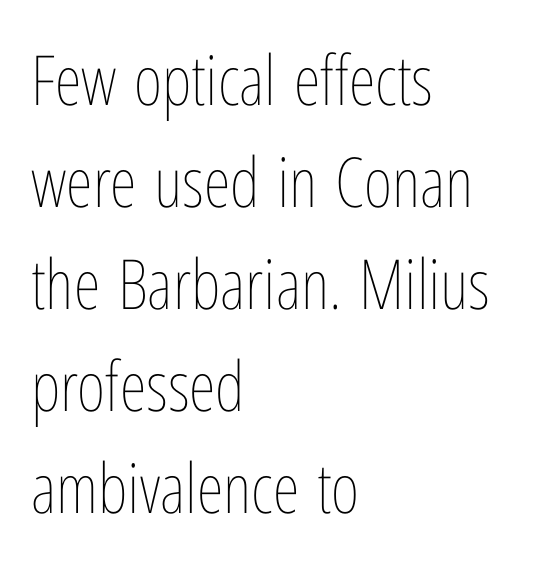
This is roman type, the default non-slanted kind. Standard letterfit; no display-style spreading of the glyphs. Think of a printed novel: that variable character pitch is what you see here. These lines stack with their left ends in a neat column. Each stroke keeps to a modest, everyday thickness or less.
